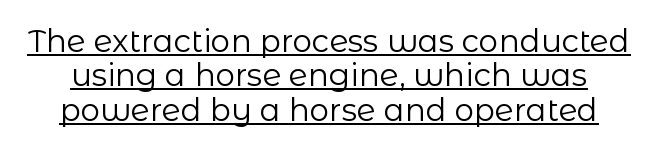
{"serif": "no", "italic": "no", "bold": "no", "weight": "regular", "width": "normal", "stroke_contrast": "low", "x_height": "medium", "monospaced": "no", "underline": "yes", "line_spacing": "tight", "line_spacing_ratio": 1.11, "letter_spacing": "normal", "letter_spacing_em": 0.0, "glyph_px": 31}
